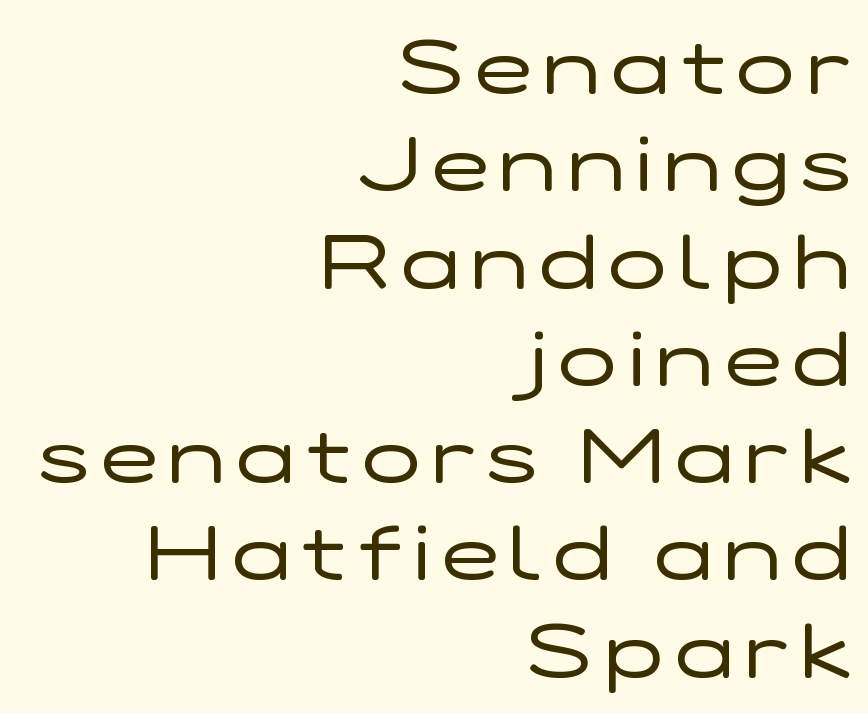
Each letter keeps its own natural width here, so spacing adapts to shape. The typography opts for an upright posture over an oblique one. Casual observation: everything's shoved over to the right. In terms of leading, this rendering sits right in the middle. The characters are drawn with everyday or finer stroke widths. This rendering features lettering with no underline.
